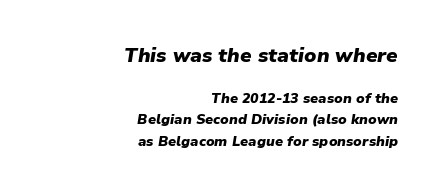
What weight is shown? A full bold with thick strokes. The initial chunk of copy outweighs the following chunk in type size. Each new line begins a customary step beneath the previous one. The type is set solid horizontally, with unmodified tracking.
